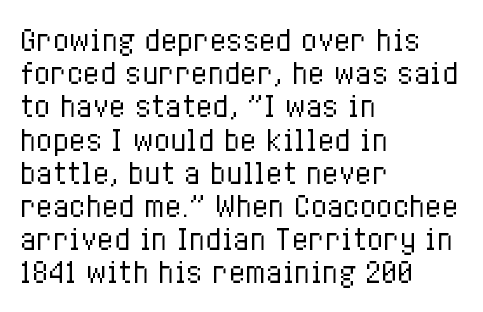
Q: Is the text bold? A: No.
Q: Is the text italic (slanted)? A: No, it is upright.
Q: Is the text underlined? A: No.
Q: How is the paragraph aligned? A: Left-aligned.
Q: Is the spacing between letters normal or unusually wide? A: Normal.
